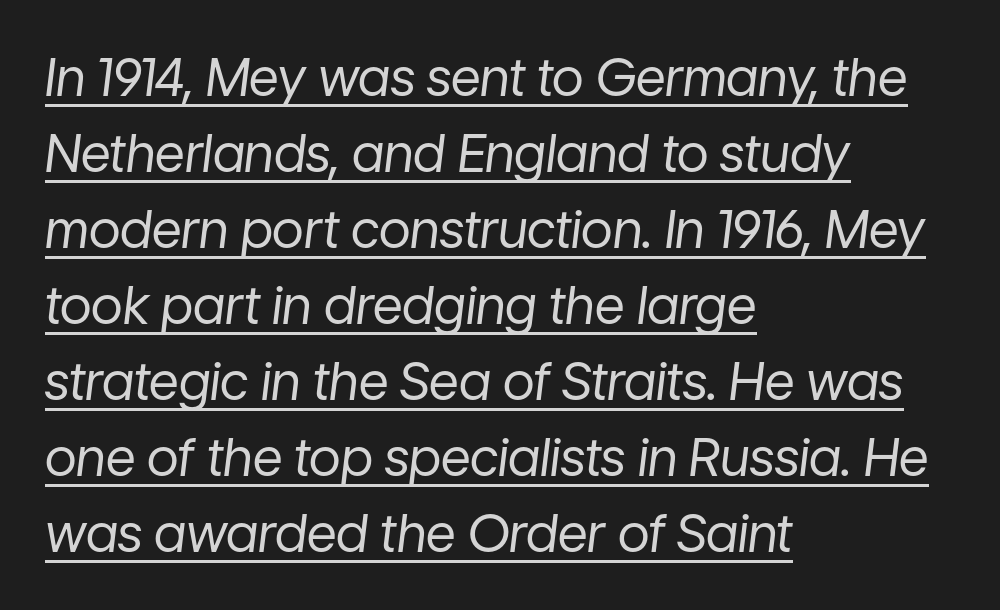
The image shows 52 px regular-weight type, italic (leaning right); set left-aligned, normal line spacing (1.46x), normal letter spacing, underlined; low stroke contrast and a medium x-height.
